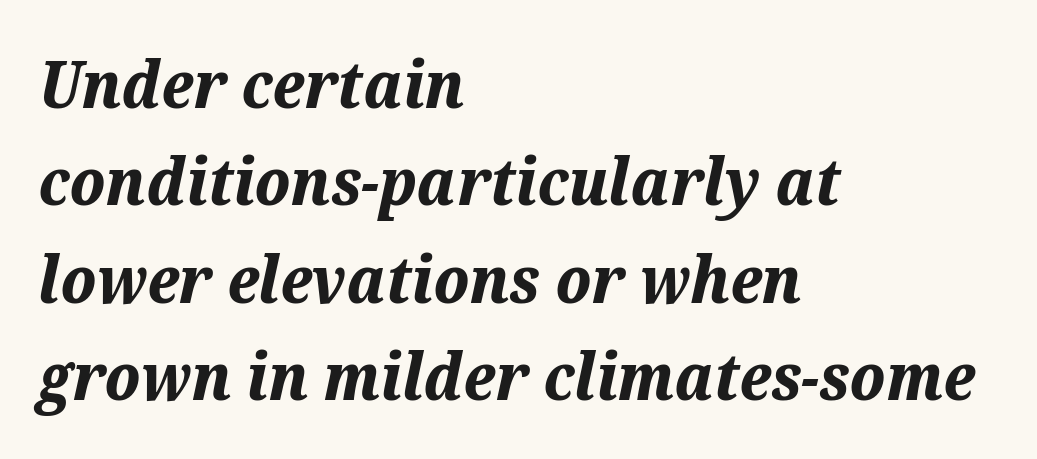
{"italic": "yes", "lean": "right", "slant_degrees": 12, "bold": "yes", "weight": "bold", "width": "normal", "stroke_contrast": "medium", "x_height": "medium", "monospaced": "no", "underline": "no", "align": "left", "line_spacing": "normal", "line_spacing_ratio": 1.5, "letter_spacing": "normal", "letter_spacing_em": 0.0, "glyph_px": 65}
